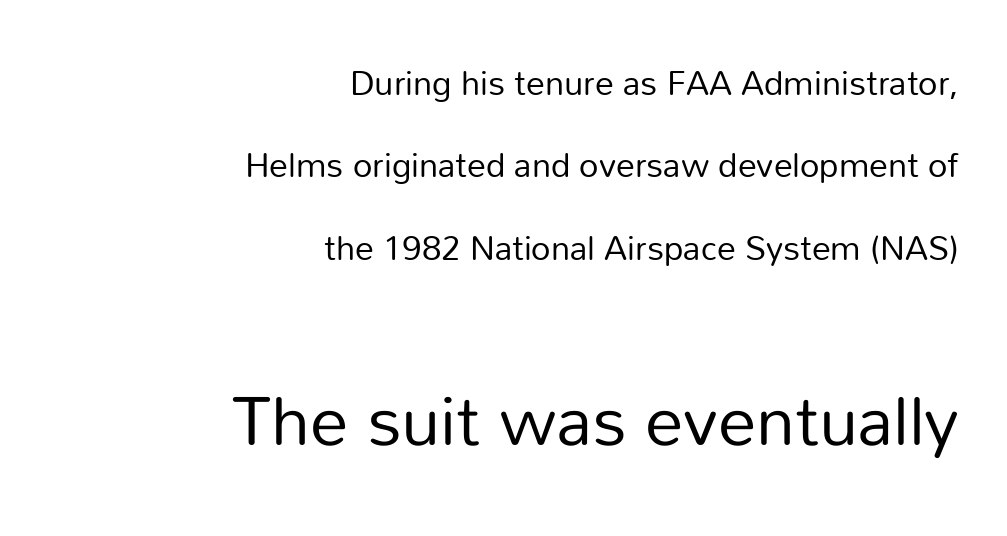
Q: Is the text bold? A: No.
Q: Is the text italic (slanted)? A: No, it is upright.
Q: Is the typeface a serif or a sans-serif typeface? A: Sans-serif.
Q: Is the text underlined? A: No.
Q: How is the paragraph aligned? A: Right-aligned.
Q: Is the spacing between letters normal or unusually wide? A: Normal.
Q: Is the spacing between lines tight, normal or loose? A: Loose.
Q: Which block of text is set in a larger size, the first (top) or the second (bottom)? A: The second (bottom) one.
Q: Width (condensed, normal, or wide)? A: Normal.
Q: Stroke contrast? A: Low.
Q: x-height? A: Medium.
Q: Monospaced? A: No.
